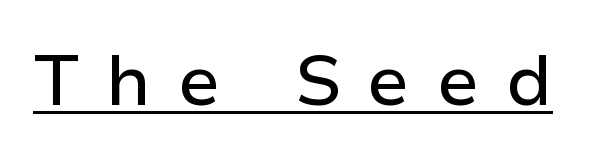
The image shows 71 px sans-serif type, upright; set unusually wide letter spacing (+0.37 em), underlined; low stroke contrast and a medium x-height.
